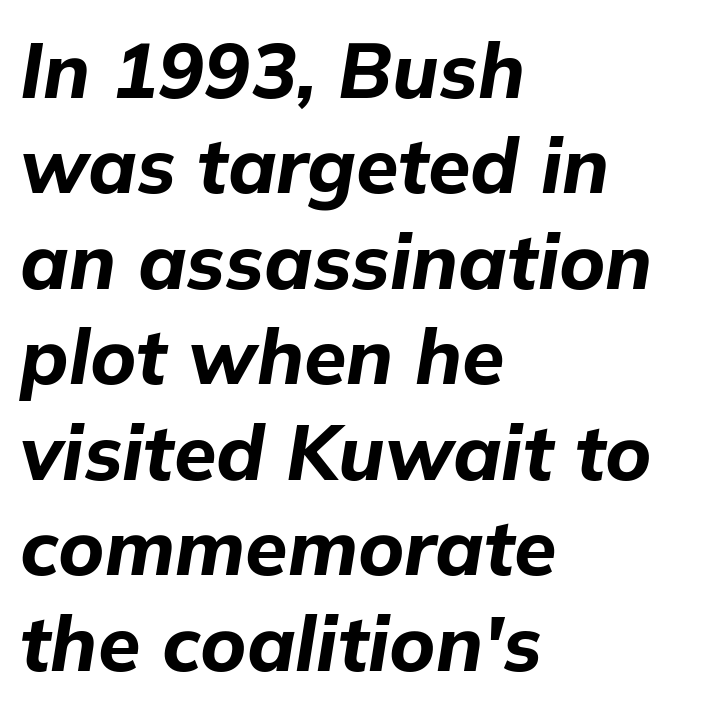
These lines are rendered in a variable-pitch font. When letters slant like this, we call the style italic. The rendering keeps characters at their native spacing. A student would call this left alignment; a typographer would say flush left, rag right. Strokes here are thick enough to call this a true bold.
